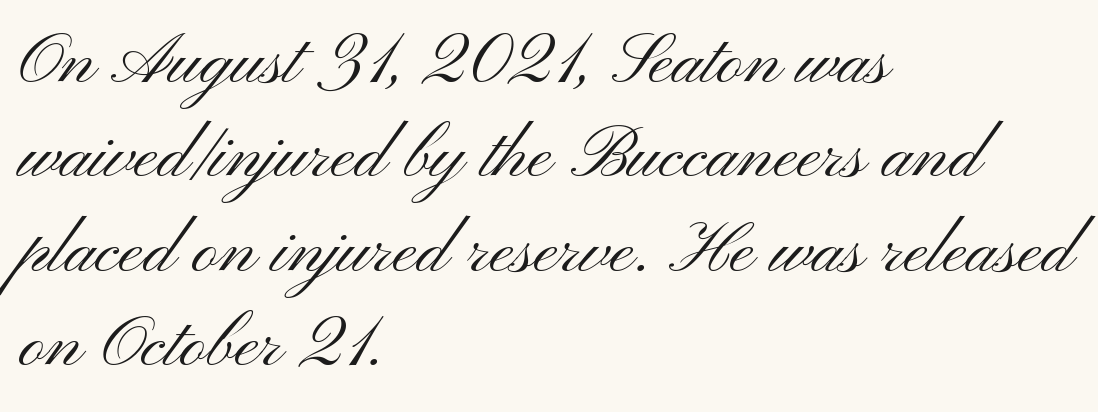
{"serif": "no", "bold": "no", "weight": "light", "width": "wide", "stroke_contrast": "medium", "x_height": "small", "monospaced": "no", "underline": "no", "align": "left", "line_spacing": "normal", "line_spacing_ratio": 1.31, "letter_spacing": "normal", "letter_spacing_em": 0.0, "glyph_px": 72}
